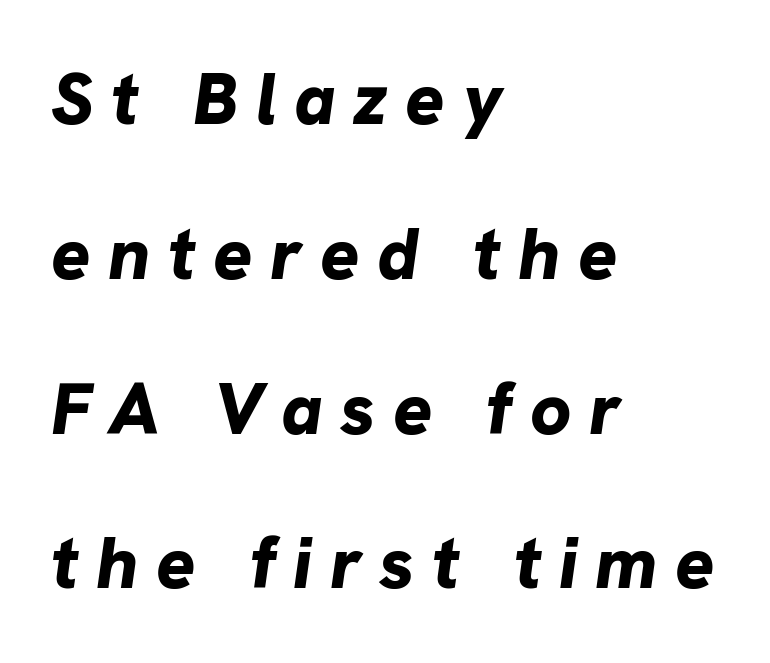
Strokes here are thick enough to call this a true bold. The line texture is sparse and dotted thanks to wide tracking. Lines of text with bare space underneath. Compared with ordinary roman type, these characters are visibly tilted.
